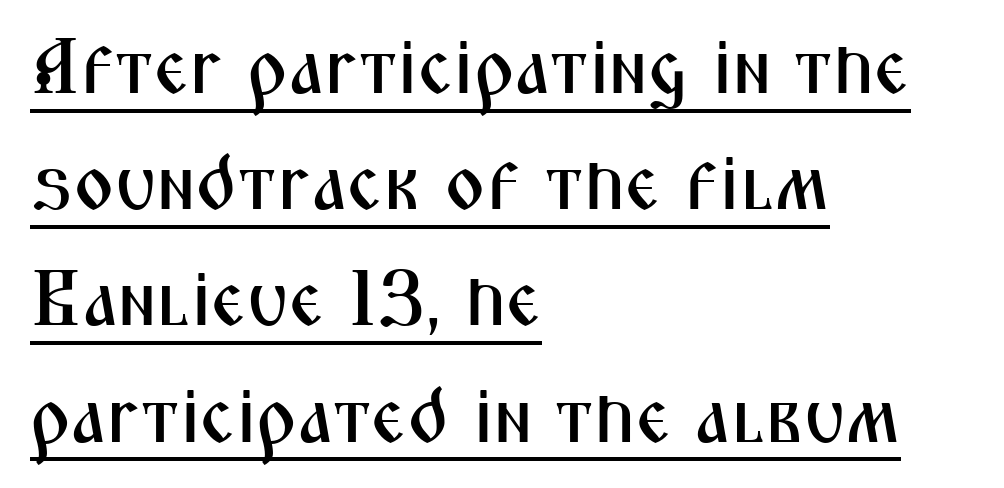
The passage shown is typed in a proportional face where columns would drift. Horizontal alignment here is leftward, the default for most running prose. Students, note that the glyphs here touch the page at normal intervals. Has an underline been added? It has. Ascenders rise straight up at ninety degrees. What kind of face is this? One without serifs — a sans.
